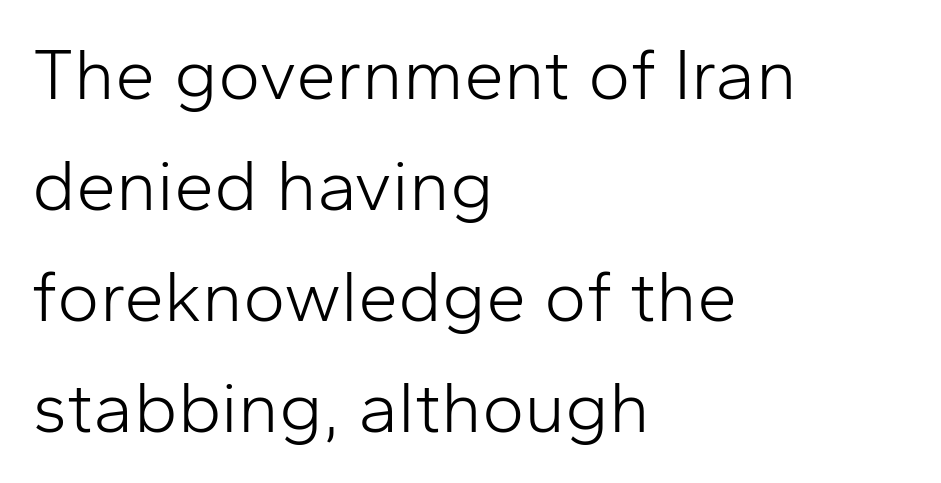
Anything drawn beneath the words? Only blank space. Visually the block forms a straight wall on the left and a jagged coastline on the right. Note: no serifs on the glyphs. The font sits on the lighter half of the weight spectrum, regular included. There is no visible air inserted between adjacent glyphs.
